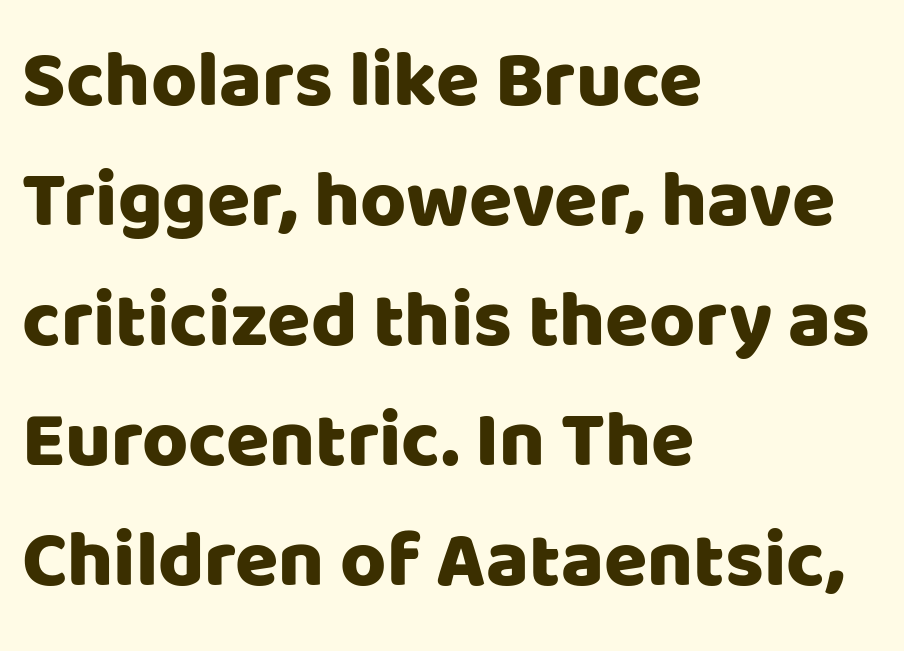
The image shows 79 px sans-serif type, upright; set left-aligned, normal line spacing (1.52x), normal letter spacing, not underlined; low stroke contrast and a large x-height.
